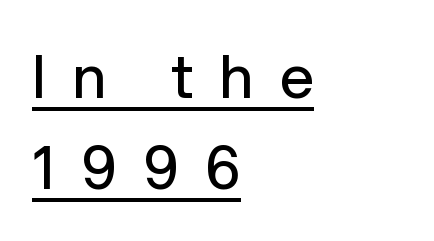
Q: Is the text bold? A: No.
Q: Is the text italic (slanted)? A: No, it is upright.
Q: Is the typeface a serif or a sans-serif typeface? A: Sans-serif.
Q: Is the text underlined? A: Yes.
Q: How is the paragraph aligned? A: Left-aligned.
Q: Is the spacing between letters normal or unusually wide? A: Unusually wide.
Q: Is the spacing between lines tight, normal or loose? A: Normal.
Q: Width (condensed, normal, or wide)? A: Normal.
Q: Stroke contrast? A: Low.
Q: x-height? A: Medium.
Q: Monospaced? A: No.
